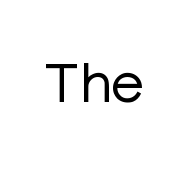
No feet cap the strokes, marking this as sans-serif type. How are the letters spaced? Ordinarily, with no added tracking. Heft: none added — not bold. These lines are rendered in a variable-pitch font.
